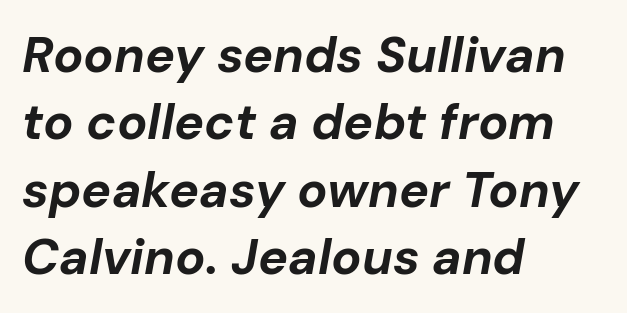
Q: Is the text bold? A: Yes.
Q: Is the text italic (slanted)? A: Yes, it leans right by about 10 degrees.
Q: Is the text underlined? A: No.
Q: How is the paragraph aligned? A: Left-aligned.
Q: Is the spacing between letters normal or unusually wide? A: Normal.
Q: Is the spacing between lines tight, normal or loose? A: Normal.
Q: Width (condensed, normal, or wide)? A: Normal.
Q: Stroke contrast? A: Low.
Q: x-height? A: Medium.
Q: Monospaced? A: No.
